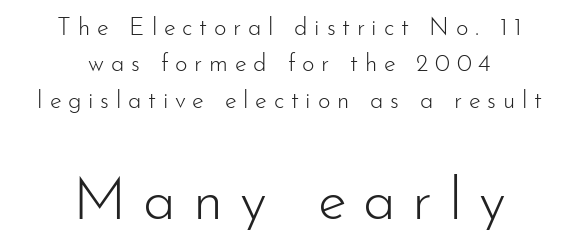
Q: Is the text bold? A: No.
Q: Is the text italic (slanted)? A: No, it is upright.
Q: Is the typeface a serif or a sans-serif typeface? A: Sans-serif.
Q: Is the text underlined? A: No.
Q: How is the paragraph aligned? A: Centered.
Q: Is the spacing between letters normal or unusually wide? A: Unusually wide.
Q: Is the spacing between lines tight, normal or loose? A: Normal.
Q: Which block of text is set in a larger size, the first (top) or the second (bottom)? A: The second (bottom) one.
Q: Width (condensed, normal, or wide)? A: Normal.
Q: Stroke contrast? A: Low.
Q: x-height? A: Small.
Q: Monospaced? A: No.
